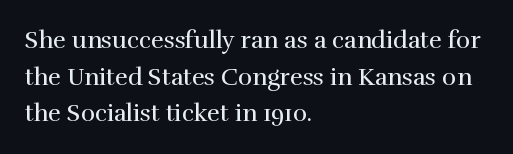
Standard letterfit; no display-style spreading of the glyphs. No chunkiness to these letters — they're not bold. This is roman type, the default non-slanted kind. Does the copy run flush right? No — it runs flush left.
